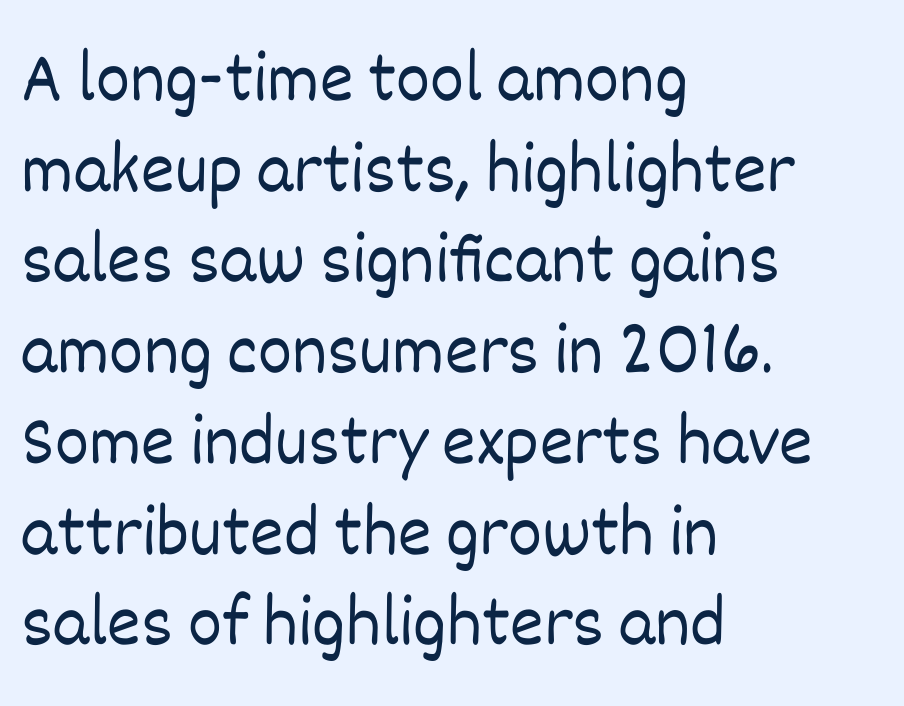
{"italic": "no", "bold": "no", "weight": "light", "width": "normal", "stroke_contrast": "low", "x_height": "large", "monospaced": "no", "underline": "no", "align": "left", "line_spacing": "normal", "line_spacing_ratio": 1.26, "letter_spacing": "normal", "letter_spacing_em": 0.0, "glyph_px": 72}
